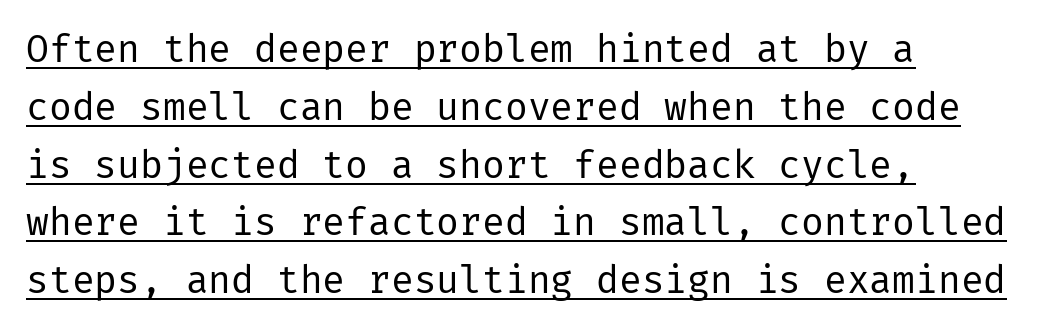
Q: Is the text bold? A: No.
Q: Is the text italic (slanted)? A: No, it is upright.
Q: Is the typeface a serif or a sans-serif typeface? A: Sans-serif.
Q: Is the text underlined? A: Yes.
Q: How is the paragraph aligned? A: Left-aligned.
Q: Is the spacing between letters normal or unusually wide? A: Normal.
Q: Is the spacing between lines tight, normal or loose? A: Normal.
Q: Width (condensed, normal, or wide)? A: Normal.
Q: Stroke contrast? A: Low.
Q: x-height? A: Medium.
